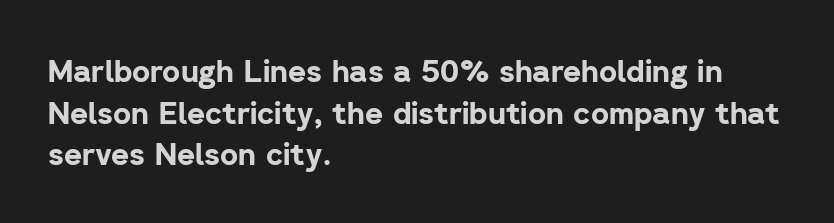
{"serif": "no", "italic": "no", "bold": "yes", "weight": "bold", "width": "normal", "stroke_contrast": "low", "x_height": "medium", "monospaced": "no", "underline": "no", "align": "left", "line_spacing": "normal", "line_spacing_ratio": 1.34, "letter_spacing": "normal", "letter_spacing_em": 0.0, "glyph_px": 31}
